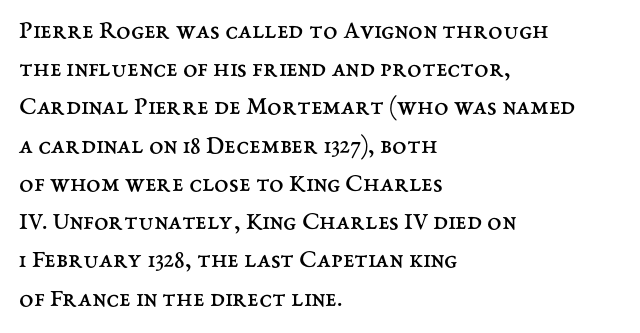
{"italic": "no", "bold": "no", "underline": "no", "align": "left", "line_spacing": "normal", "line_spacing_ratio": 1.47, "letter_spacing": "normal", "letter_spacing_em": 0.0, "glyph_px": 26}
